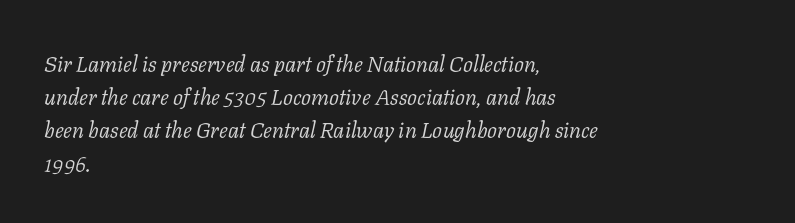
Does the copy run flush right? No — it runs flush left. Plain, unruled lines of type. These lines keep a tight, regular rhythm from letter to letter. The passage shown is not bold in any degree. Evenly set lines give the paragraph a standard silhouette. This sample uses an oblique cut, with every glyph tilted off the vertical.
